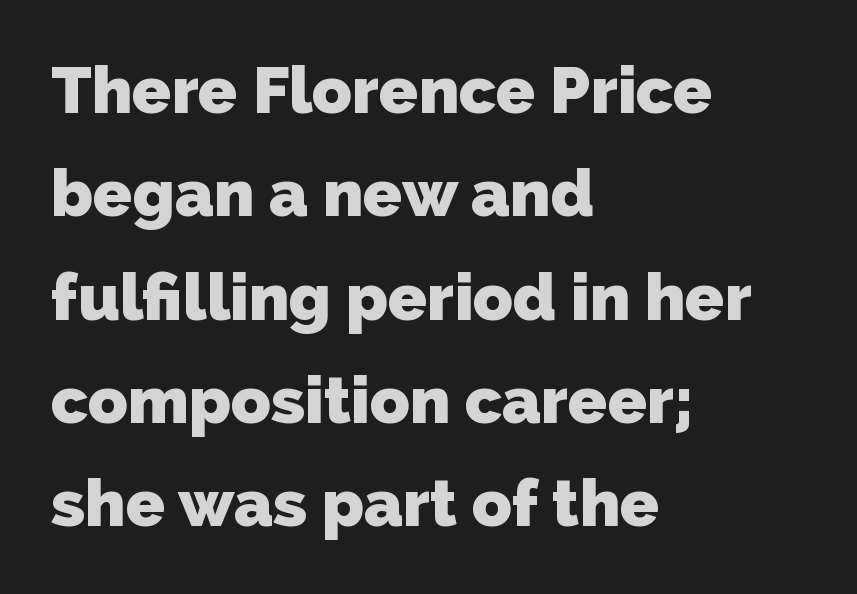
The image shows 65 px heavy sans-serif type; set left-aligned, normal line spacing (1.59x), normal letter spacing, not underlined; low stroke contrast and a medium x-height.
